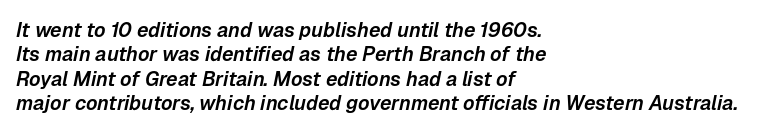
The image shows 20 px text type, italic (leaning right); set left-aligned, line spacing 1.22x, normal letter spacing, not underlined.
